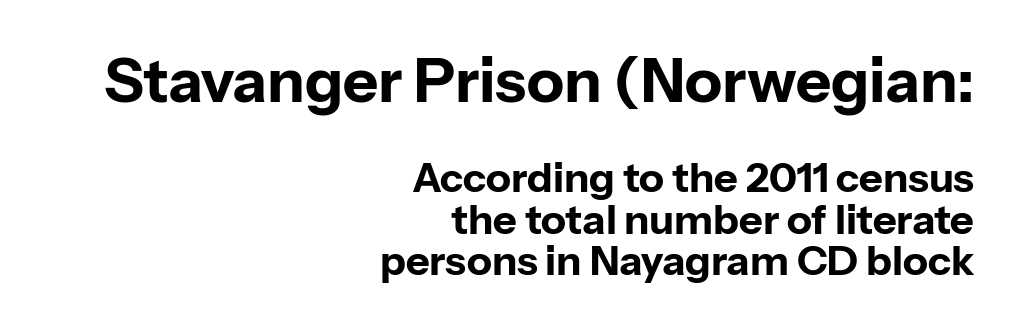
{"serif": "no", "italic": "no", "bold": "yes", "weight": "bold", "width": "normal", "stroke_contrast": "low", "x_height": "medium", "monospaced": "no", "underline": "no", "align": "right", "line_spacing": "tight", "line_spacing_ratio": 1.01, "letter_spacing": "normal", "letter_spacing_em": 0.0, "larger_block": "first", "size_ratio": 1.49, "glyph_px": 61}
